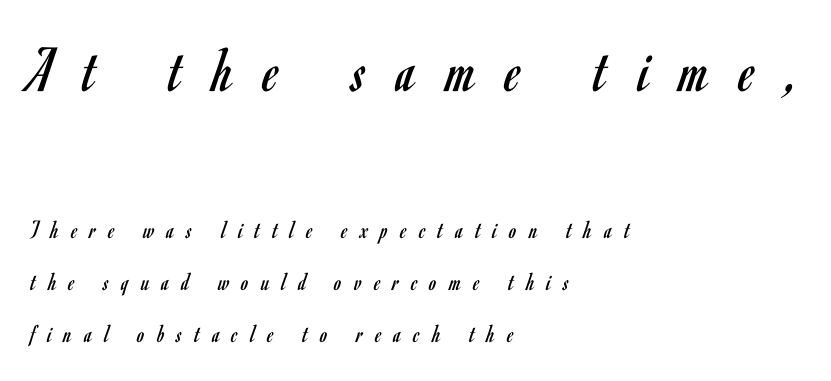
{"serif": "no", "bold": "no", "weight": "regular", "width": "condensed", "stroke_contrast": "low", "x_height": "small", "monospaced": "no", "underline": "no", "align": "left", "line_spacing": "loose", "line_spacing_ratio": 2.01, "letter_spacing": "wide", "letter_spacing_em": 0.48, "larger_block": "first", "size_ratio": 2.5, "glyph_px": 65}
